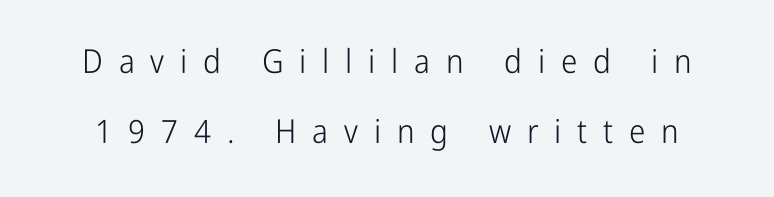
The specimen omits any rule beneath the text block's lines. There is plenty of visible air inserted between adjacent glyphs. Is this a fixed-width face? No — the glyphs have proportional, varying widths. Font category for this specimen: sans-serif.
